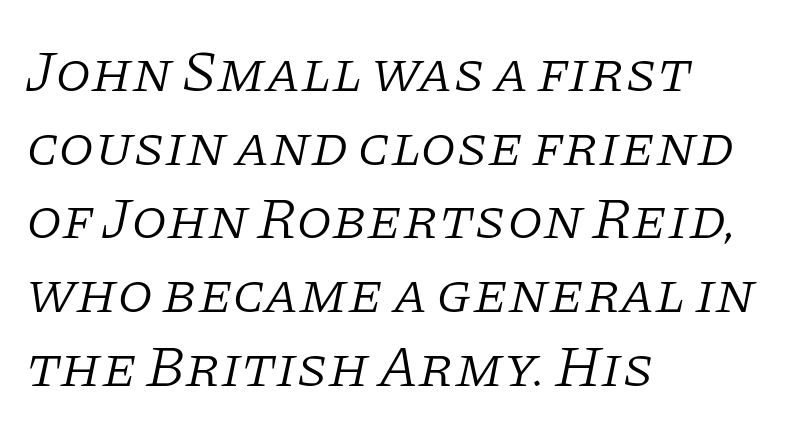
Q: Is the text bold? A: No.
Q: Is the text italic (slanted)? A: Yes, it leans right by about 11 degrees.
Q: Is the typeface a serif or a sans-serif typeface? A: Serif.
Q: Is the text underlined? A: No.
Q: How is the paragraph aligned? A: Left-aligned.
Q: Is the spacing between letters normal or unusually wide? A: Normal.
Q: Is the spacing between lines tight, normal or loose? A: Normal.
Q: Width (condensed, normal, or wide)? A: Normal.
Q: Stroke contrast? A: Low.
Q: x-height? A: Large.
Q: Monospaced? A: No.
